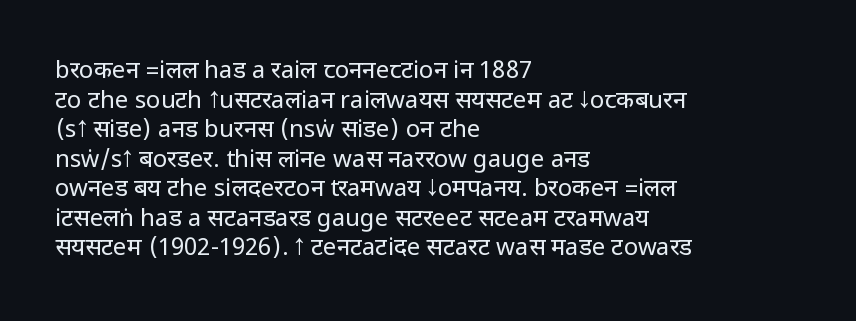
The image shows 24 px text type, upright; set left-aligned, line spacing 1.23x, normal letter spacing, not underlined.
